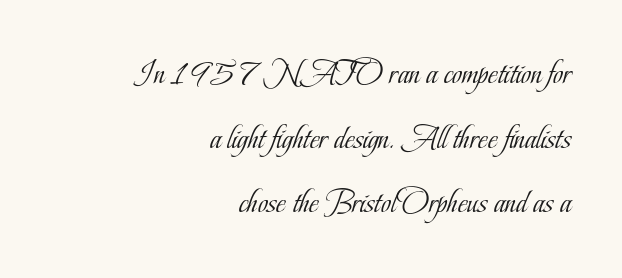
{"serif": "yes", "bold": "no", "weight": "light", "width": "condensed", "stroke_contrast": "low", "x_height": "small", "monospaced": "no", "underline": "no", "align": "right", "line_spacing": "loose", "line_spacing_ratio": 1.9, "letter_spacing": "normal", "letter_spacing_em": 0.0, "glyph_px": 34}
